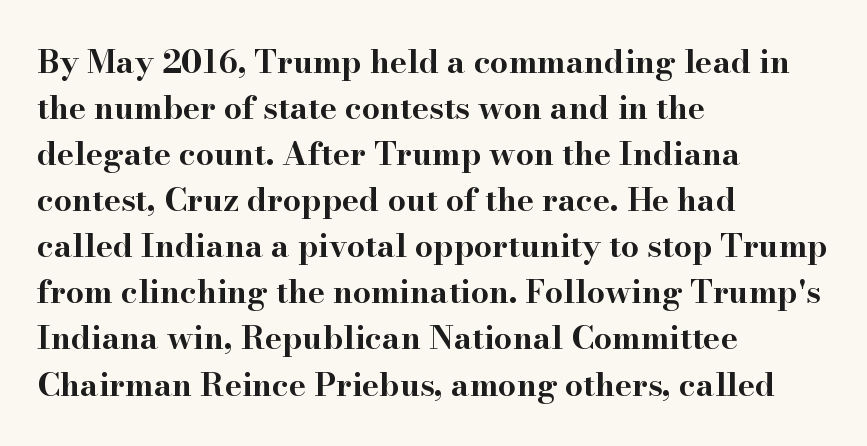
The image shows 32 px bold, wide serif type, upright; set left-aligned, normal line spacing (1.44x), normal letter spacing, not underlined; high stroke contrast and a small x-height.
